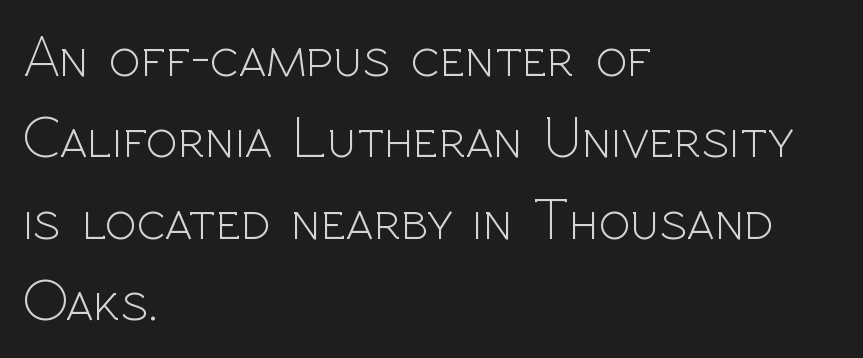
The image shows 59 px light sans-serif type, upright; set left-aligned, normal line spacing (1.38x), normal letter spacing, not underlined; a medium x-height.
